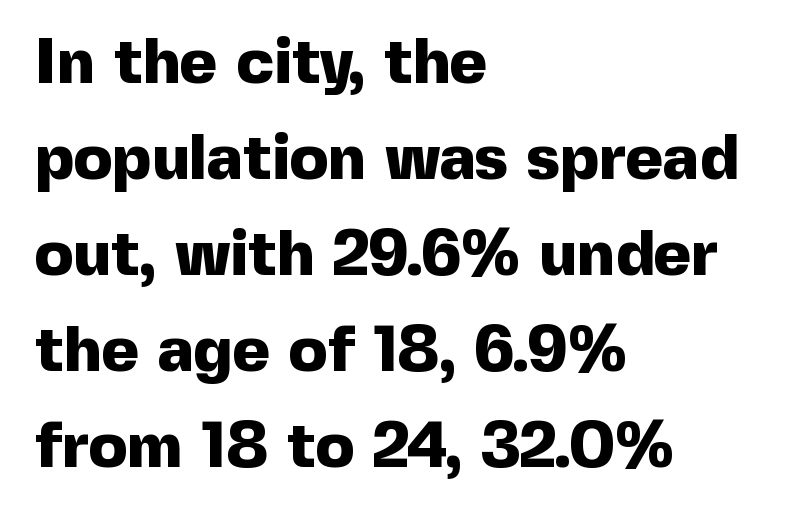
The tracking reads as untouched default to a designer's eye. A typesetter would mark this as roman, not italic. Whoever set this chose a conventional vertical rhythm. Visually the block forms a straight wall on the left and a jagged coastline on the right.
